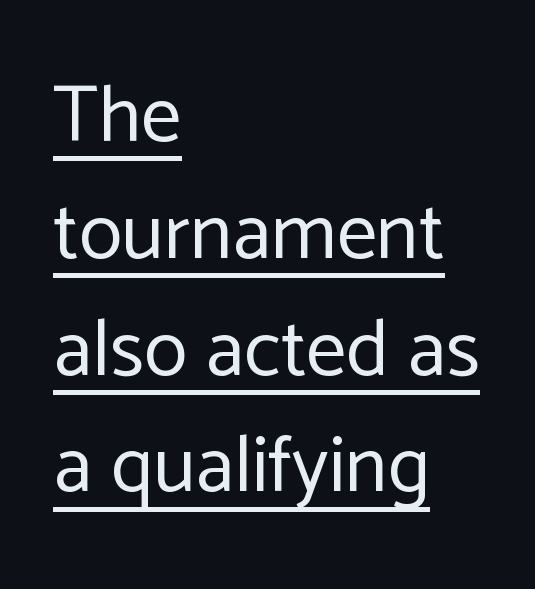
The image shows 80 px regular-weight sans-serif type, upright; set left-aligned, normal line spacing (1.46x), normal letter spacing, underlined; low stroke contrast and a medium x-height.
